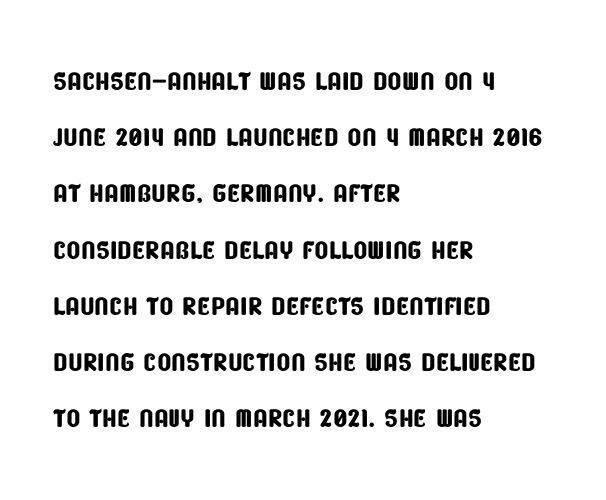
Q: Is the typeface a serif or a sans-serif typeface? A: Sans-serif.
Q: Is the text underlined? A: No.
Q: How is the paragraph aligned? A: Left-aligned.
Q: Is the spacing between letters normal or unusually wide? A: Normal.
Q: Is the spacing between lines tight, normal or loose? A: Normal.
Q: Width (condensed, normal, or wide)? A: Condensed.
Q: Stroke contrast? A: Low.
Q: x-height? A: Large.
Q: Monospaced? A: No.
